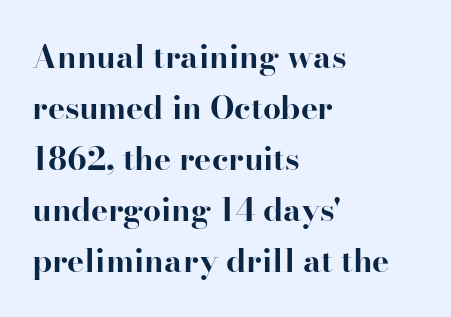
A typesetter would call this proportional, since set widths differ per character. In terms of letterspacing, this is plain default setting. The setting favours the left margin, as ordinary paragraphs usually do. Normally led — the rows are evenly, conventionally spaced.
